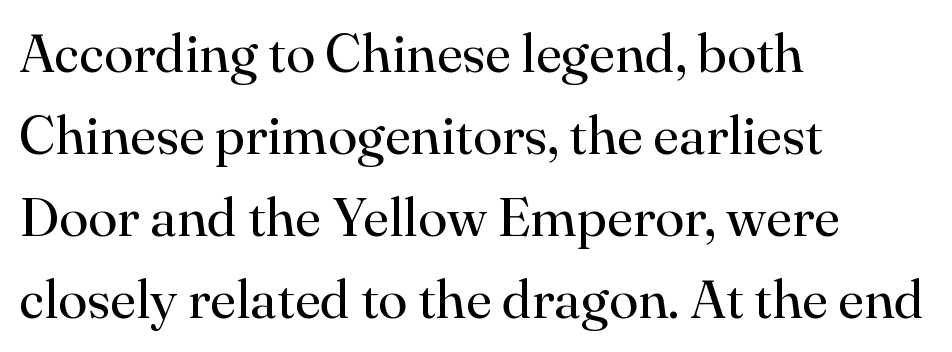
Unmarked baselines from the first word to the last. Heaviness? Minimal to ordinary, like unemphasized prose. Note the varied advance widths — an 'i' is clearly narrower than an 'm'. In CSS terms this would be text-align: left.
